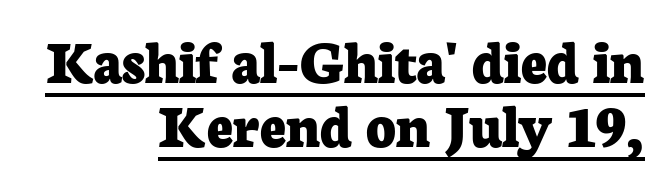
Q: Is the text bold? A: Yes.
Q: Is the text italic (slanted)? A: No, it is upright.
Q: Is the typeface a serif or a sans-serif typeface? A: Serif.
Q: Is the text underlined? A: Yes.
Q: How is the paragraph aligned? A: Right-aligned.
Q: Is the spacing between letters normal or unusually wide? A: Normal.
Q: Is the spacing between lines tight, normal or loose? A: Tight.
Q: Width (condensed, normal, or wide)? A: Normal.
Q: Stroke contrast? A: Low.
Q: x-height? A: Medium.
Q: Monospaced? A: No.
